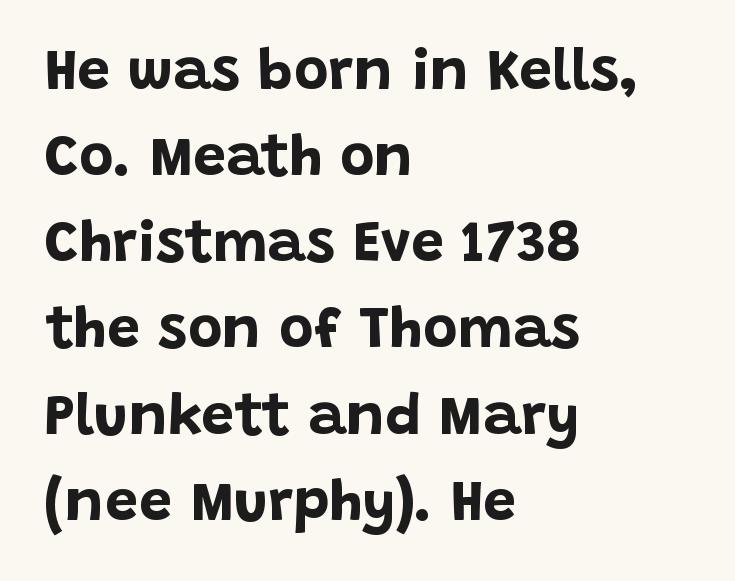
{"serif": "no", "italic": "no", "bold": "yes", "weight": "bold", "width": "normal", "stroke_contrast": "low", "x_height": "large", "monospaced": "no", "underline": "no", "align": "left", "line_spacing": "normal", "line_spacing_ratio": 1.46, "letter_spacing": "normal", "letter_spacing_em": 0.0, "glyph_px": 59}
